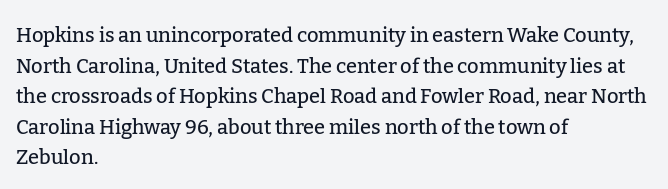
Q: Is the text italic (slanted)? A: No, it is upright.
Q: Is the text underlined? A: No.
Q: How is the paragraph aligned? A: Left-aligned.
Q: Is the spacing between letters normal or unusually wide? A: Normal.
Q: Is the spacing between lines tight, normal or loose? A: Normal.
